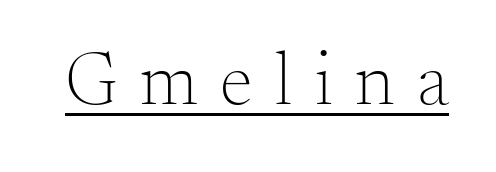
{"serif": "yes", "italic": "no", "bold": "no", "weight": "light", "width": "normal", "stroke_contrast": "medium", "x_height": "small", "monospaced": "no", "underline": "yes", "letter_spacing": "wide", "letter_spacing_em": 0.3, "glyph_px": 75}
